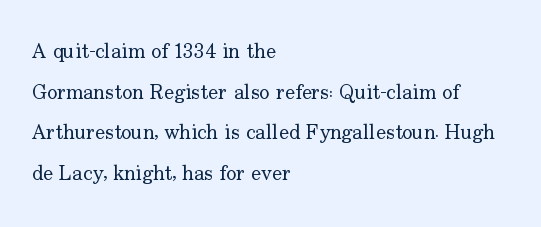
Q: Is the text bold? A: No.
Q: Is the text italic (slanted)? A: No, it is upright.
Q: Is the text underlined? A: No.
Q: How is the paragraph aligned? A: Left-aligned.
Q: Is the spacing between letters normal or unusually wide? A: Normal.
Q: Is the spacing between lines tight, normal or loose? A: Loose.
